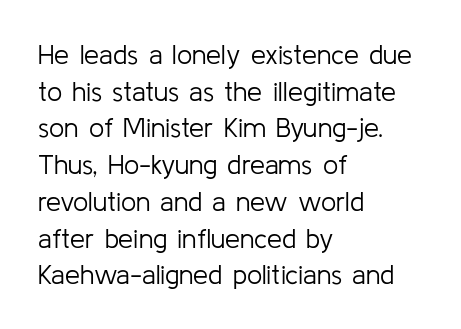
{"italic": "no", "bold": "no", "underline": "no", "align": "left", "line_spacing": "normal", "line_spacing_ratio": 1.36, "letter_spacing": "normal", "letter_spacing_em": 0.0, "glyph_px": 27}
